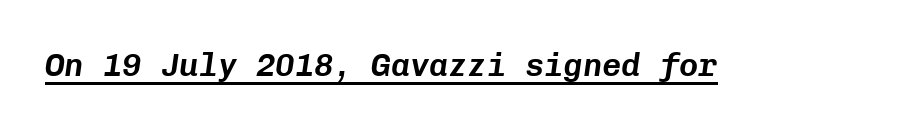
{"italic": "yes", "lean": "right", "slant_degrees": 8, "width": "normal", "stroke_contrast": "low", "x_height": "medium", "monospaced": "yes", "underline": "yes", "letter_spacing": "normal", "letter_spacing_em": 0.0, "glyph_px": 32}
